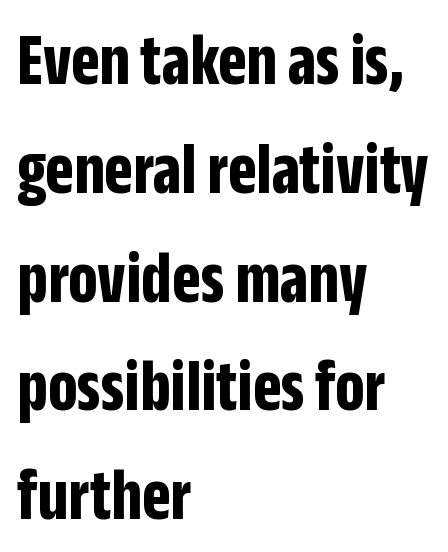
{"serif": "no", "italic": "no", "bold": "yes", "weight": "bold", "width": "condensed", "stroke_contrast": "low", "x_height": "large", "monospaced": "no", "underline": "no", "align": "left", "line_spacing": "normal", "line_spacing_ratio": 1.47, "letter_spacing": "normal", "letter_spacing_em": 0.0, "glyph_px": 74}
